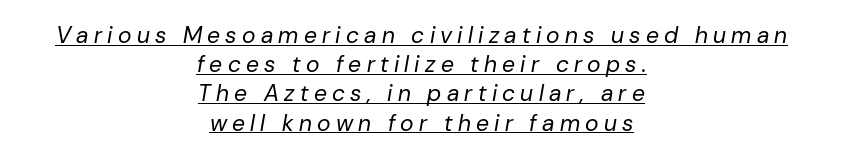
Would a proofreader flag this as italicized? Yes. Here the glyphs are tracked loosely, breaking word shapes into spaced letters. The words here are underlined. Think standard paragraph weight, or any step lighter than that. Neither beginnings nor endings align; midpoints do.
